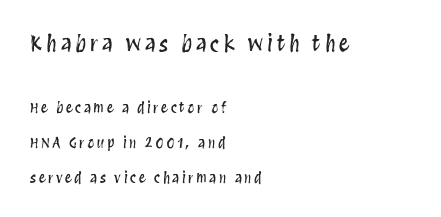
A student would notice the top passage is typeset larger than what follows. Tall strokes in this sample are plumb rather than angled. Teacher's note: observe the even left margin — that is flush-left alignment. These lines stand farther apart than default settings would place them.
